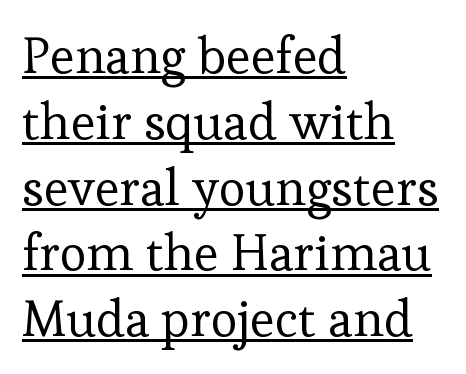
Q: Is the text bold? A: No.
Q: Is the text italic (slanted)? A: No, it is upright.
Q: Is the typeface a serif or a sans-serif typeface? A: Serif.
Q: Is the text underlined? A: Yes.
Q: How is the paragraph aligned? A: Left-aligned.
Q: Is the spacing between letters normal or unusually wide? A: Normal.
Q: Is the spacing between lines tight, normal or loose? A: Normal.
Q: Width (condensed, normal, or wide)? A: Normal.
Q: Stroke contrast? A: Low.
Q: x-height? A: Medium.
Q: Monospaced? A: No.
